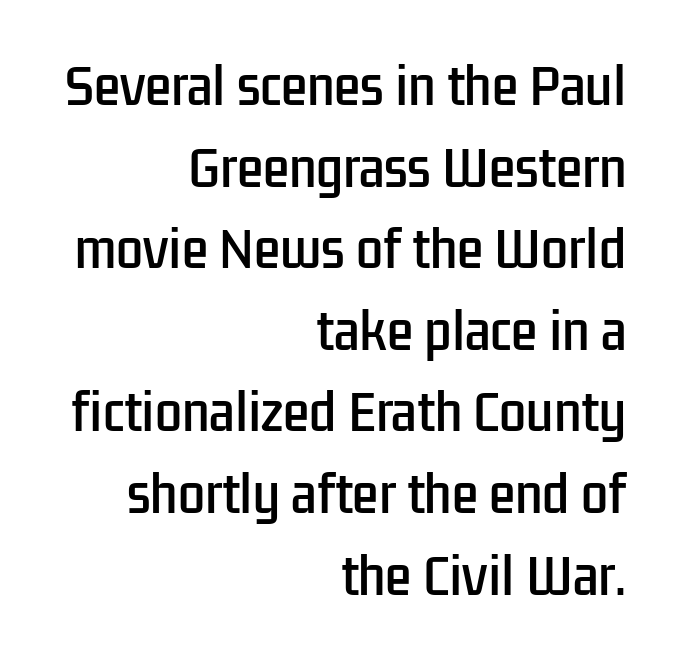
Q: Is the text italic (slanted)? A: No, it is upright.
Q: Is the typeface a serif or a sans-serif typeface? A: Sans-serif.
Q: Is the text underlined? A: No.
Q: How is the paragraph aligned? A: Right-aligned.
Q: Is the spacing between letters normal or unusually wide? A: Normal.
Q: Is the spacing between lines tight, normal or loose? A: Normal.
Q: Width (condensed, normal, or wide)? A: Condensed.
Q: Stroke contrast? A: Low.
Q: x-height? A: Medium.
Q: Monospaced? A: No.
